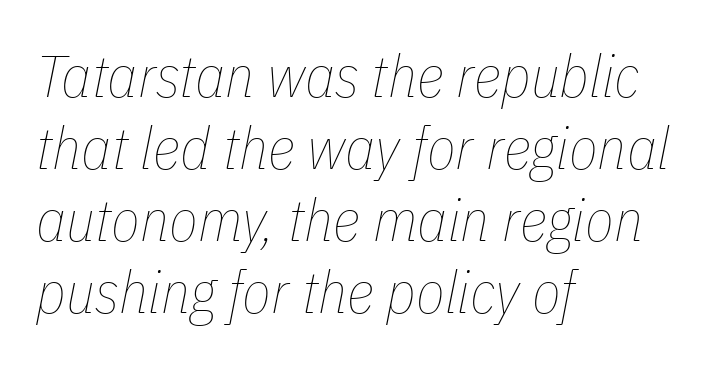
The image shows 59 px thin, condensed type, italic (leaning right); set left-aligned, line spacing 1.22x, normal letter spacing, not underlined; low stroke contrast and a medium x-height.
